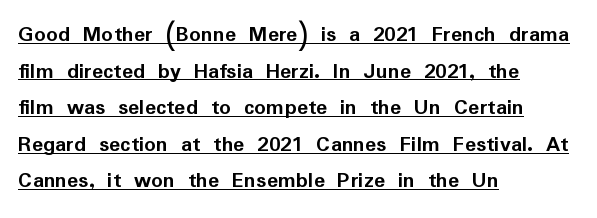
Q: Is the text bold? A: Yes.
Q: Is the text italic (slanted)? A: No, it is upright.
Q: Is the text underlined? A: Yes.
Q: How is the paragraph aligned? A: Left-aligned.
Q: Is the spacing between letters normal or unusually wide? A: Normal.
Q: Is the spacing between lines tight, normal or loose? A: Normal.
